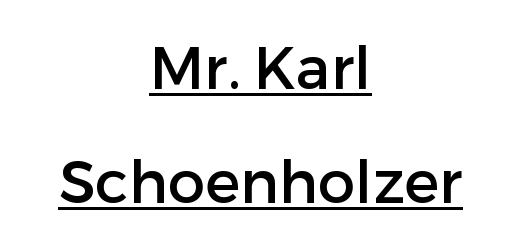
{"serif": "no", "italic": "no", "width": "normal", "stroke_contrast": "low", "x_height": "medium", "monospaced": "no", "underline": "yes", "align": "center", "line_spacing": "loose", "line_spacing_ratio": 1.93, "letter_spacing": "normal", "letter_spacing_em": 0.0, "glyph_px": 59}
